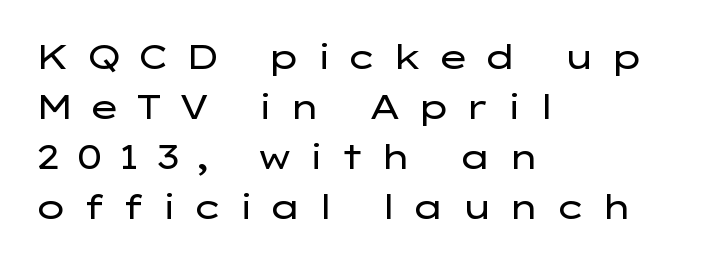
The image shows 34 px regular-weight, wide sans-serif type, upright; set left-aligned, normal line spacing (1.47x), unusually wide letter spacing (+0.42 em), not underlined; low stroke contrast and a medium x-height.
